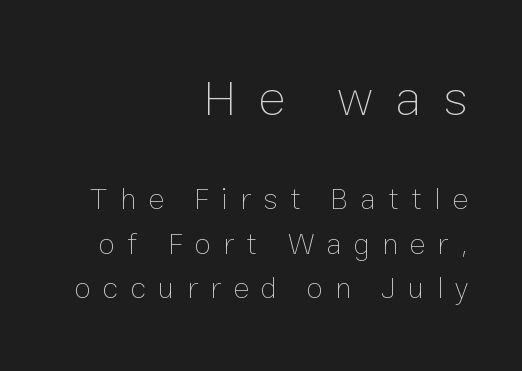
{"italic": "no", "bold": "no", "weight": "thin", "width": "normal", "stroke_contrast": "low", "x_height": "medium", "monospaced": "no", "underline": "no", "align": "right", "line_spacing": "normal", "line_spacing_ratio": 1.49, "letter_spacing": "wide", "letter_spacing_em": 0.4, "larger_block": "first", "size_ratio": 1.73, "glyph_px": 52}
